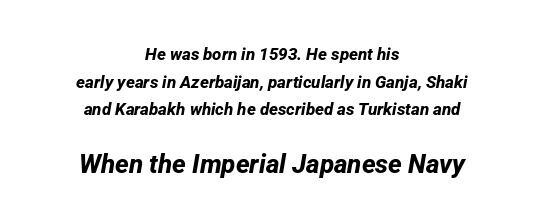
{"bold": "yes", "underline": "no", "align": "center", "line_spacing": "normal", "line_spacing_ratio": 1.63, "letter_spacing": "normal", "letter_spacing_em": 0.0, "larger_block": "second", "size_ratio": 1.53, "glyph_px": 26}
